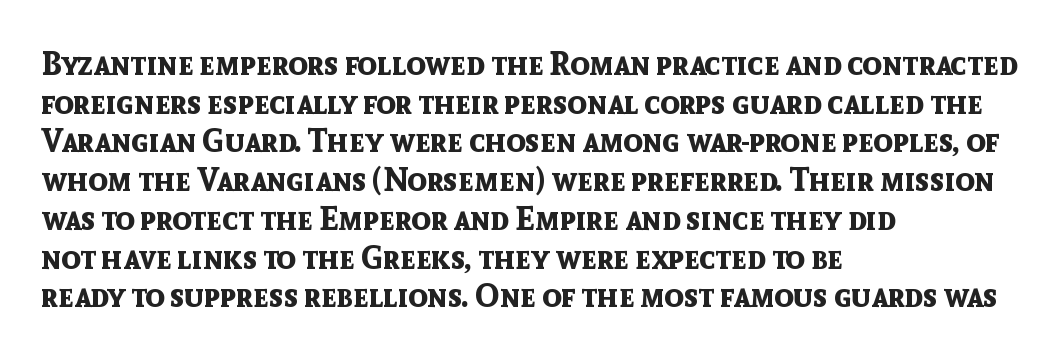
Q: Is the text bold? A: Yes.
Q: Is the text italic (slanted)? A: No, it is upright.
Q: Is the typeface a serif or a sans-serif typeface? A: Sans-serif.
Q: Is the text underlined? A: No.
Q: How is the paragraph aligned? A: Left-aligned.
Q: Is the spacing between letters normal or unusually wide? A: Normal.
Q: Width (condensed, normal, or wide)? A: Normal.
Q: x-height? A: Medium.
Q: Monospaced? A: No.
